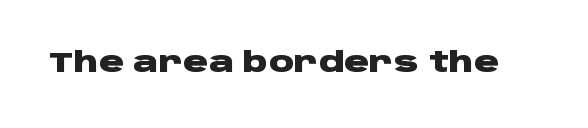
The image shows 28 px heavy, wide sans-serif type, upright; set normal letter spacing, not underlined; low stroke contrast and a large x-height.
